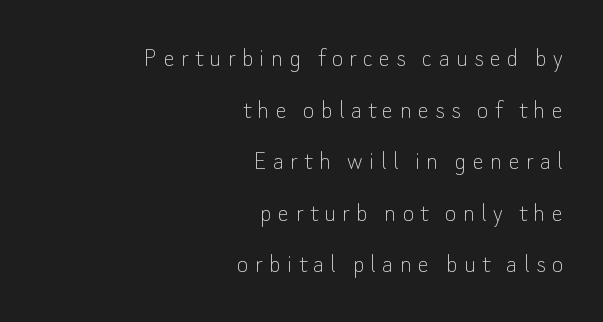
{"serif": "no", "italic": "no", "bold": "no", "weight": "thin", "width": "normal", "stroke_contrast": "low", "x_height": "small", "monospaced": "no", "underline": "no", "align": "right", "line_spacing_ratio": 1.84, "letter_spacing": "wide", "letter_spacing_em": 0.22, "glyph_px": 28}
